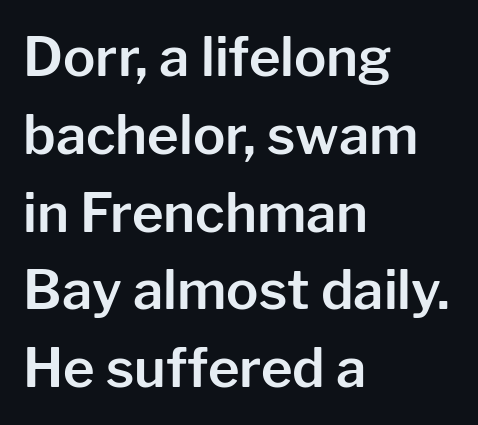
Q: Is the text italic (slanted)? A: No, it is upright.
Q: Is the typeface a serif or a sans-serif typeface? A: Sans-serif.
Q: Is the text underlined? A: No.
Q: How is the paragraph aligned? A: Left-aligned.
Q: Is the spacing between letters normal or unusually wide? A: Normal.
Q: Is the spacing between lines tight, normal or loose? A: Normal.
Q: Width (condensed, normal, or wide)? A: Normal.
Q: Stroke contrast? A: Low.
Q: x-height? A: Medium.
Q: Monospaced? A: No.
